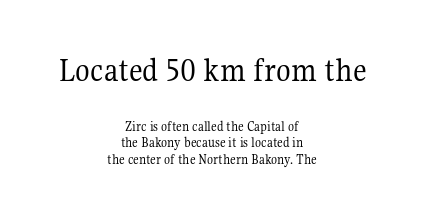
The weight tops out at a normal text grade. The zone under the glyphs is completely vacant. If you squint, the top block still reads clearly — it's the larger of the two. The rendering uses natural spacing where letterforms have individual widths. Nothing unusual about the tracking: characters are spaced as the font intends. One-word summary of the alignment: center.
